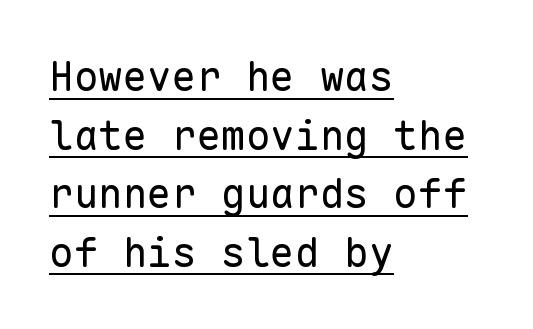
The image shows 41 px regular-weight sans-serif type, upright, monospaced; set left-aligned, normal line spacing (1.43x), normal letter spacing, underlined; low stroke contrast and a medium x-height.
